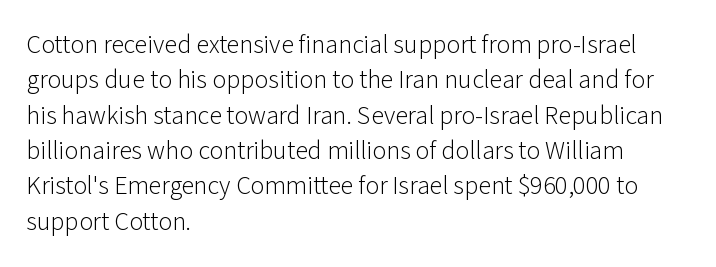
{"italic": "no", "bold": "no", "underline": "no", "align": "left", "line_spacing": "normal", "line_spacing_ratio": 1.36, "letter_spacing": "normal", "letter_spacing_em": 0.0, "glyph_px": 26}
